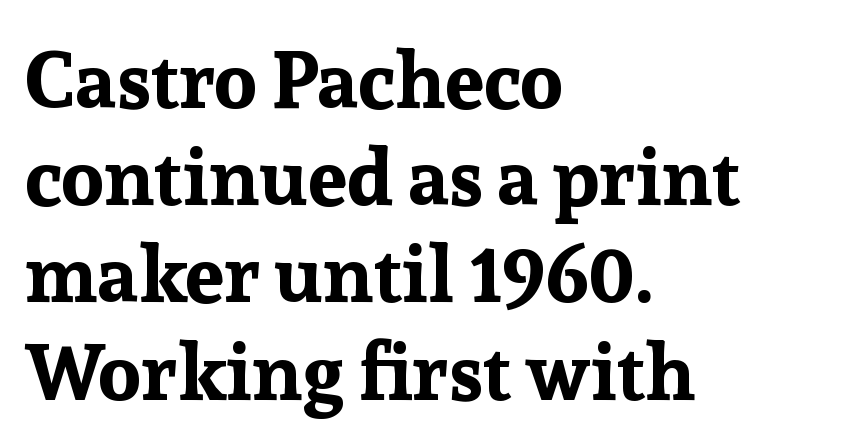
Does the copy run flush right? No — it runs flush left. There is no visible air inserted between adjacent glyphs. These lines are composed in type with serifs. This is the regular roman posture of the typeface.
